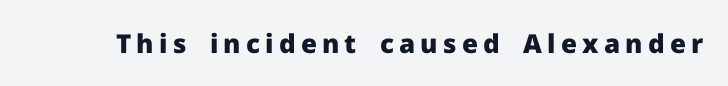
Q: Is the text bold? A: Yes.
Q: Is the text italic (slanted)? A: No, it is upright.
Q: Is the text underlined? A: No.
Q: Is the spacing between letters normal or unusually wide? A: Unusually wide.
